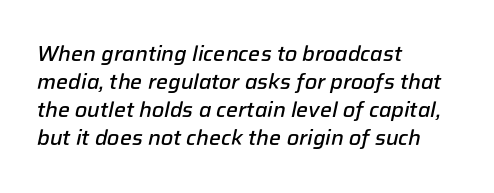
A fair bit of extra ink — the face is semibold, not bold. The setting favours the left margin, as ordinary paragraphs usually do. When letters slant like this, we call the style italic. Underline: absent. Does extra space separate the letters? No, they use regular spacing. One glance says typical: line gaps are just what's usual.
